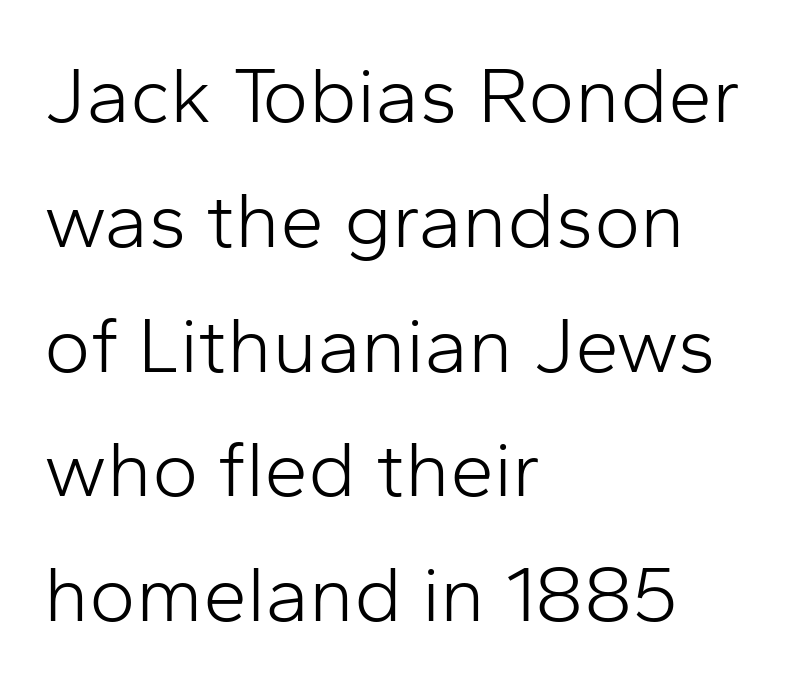
The image shows 79 px light sans-serif type, upright; set left-aligned, normal line spacing (1.58x), normal letter spacing, not underlined; low stroke contrast and a medium x-height.
